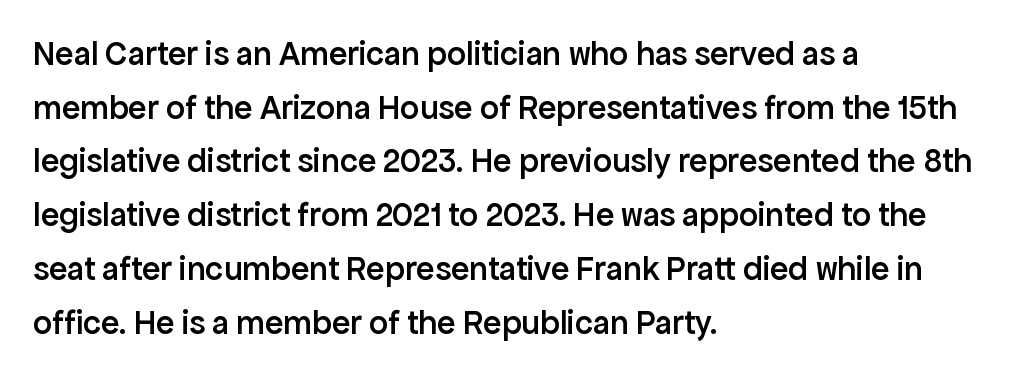
Q: Is the text bold? A: Semi-bold.
Q: Is the text italic (slanted)? A: No, it is upright.
Q: Is the typeface a serif or a sans-serif typeface? A: Sans-serif.
Q: Is the text underlined? A: No.
Q: How is the paragraph aligned? A: Left-aligned.
Q: Is the spacing between letters normal or unusually wide? A: Normal.
Q: Is the spacing between lines tight, normal or loose? A: Normal.
Q: Width (condensed, normal, or wide)? A: Normal.
Q: Stroke contrast? A: Low.
Q: x-height? A: Medium.
Q: Monospaced? A: No.
